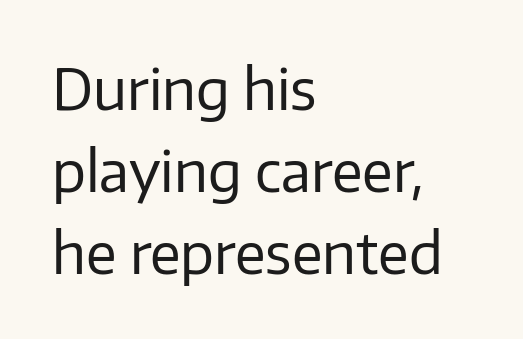
The image shows 56 px regular-weight sans-serif type, upright; set left-aligned, normal line spacing (1.46x), normal letter spacing, not underlined; low stroke contrast and a medium x-height.
